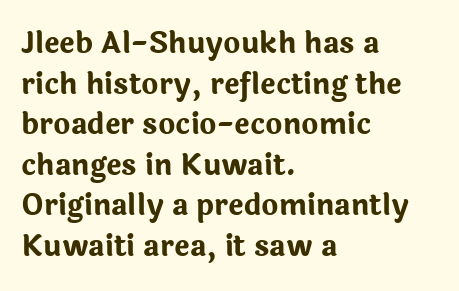
{"serif": "no", "italic": "no", "bold": "yes", "weight": "bold", "width": "normal", "stroke_contrast": "low", "x_height": "medium", "monospaced": "no", "underline": "no", "align": "left", "line_spacing": "normal", "line_spacing_ratio": 1.4, "letter_spacing": "normal", "letter_spacing_em": 0.0, "glyph_px": 29}
